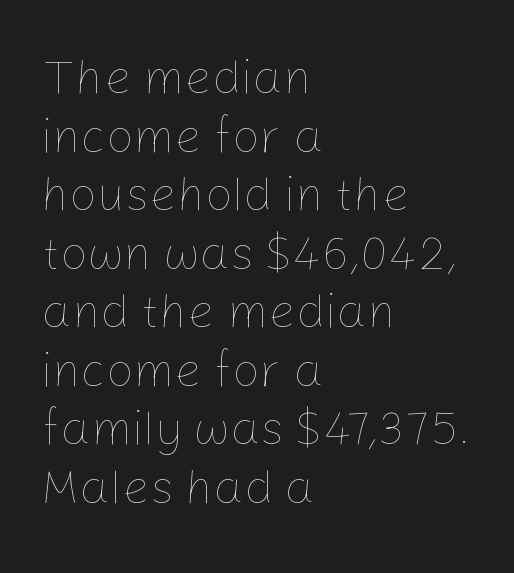
{"italic": "no", "bold": "no", "weight": "thin", "width": "normal", "stroke_contrast": "low", "x_height": "medium", "monospaced": "no", "underline": "no", "align": "left", "line_spacing_ratio": 1.22, "letter_spacing": "normal", "letter_spacing_em": 0.0, "glyph_px": 48}
